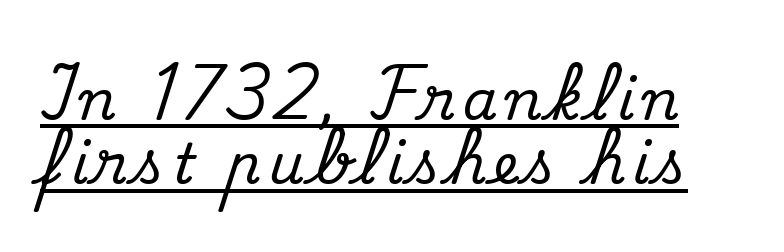
The passage shown is typeset with a serif family. Varying glyph widths throughout — classic text-font behaviour. What decoration does the sample have? An underline.
